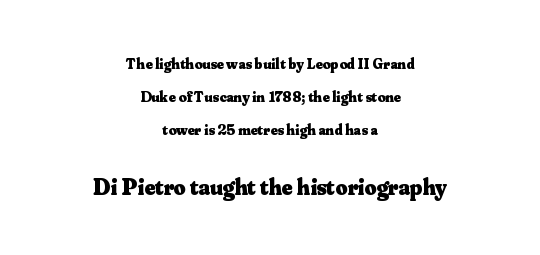
Default kerning and tracking; the words read as compact shapes. Underlining? Definitely not there. Does the weight exceed regular? Yes, all the way to bold. Unlike italic type, these characters show no tilt at all. In this sample the second text group is rendered at the bigger scale. Quick note: interline space is abundant.
